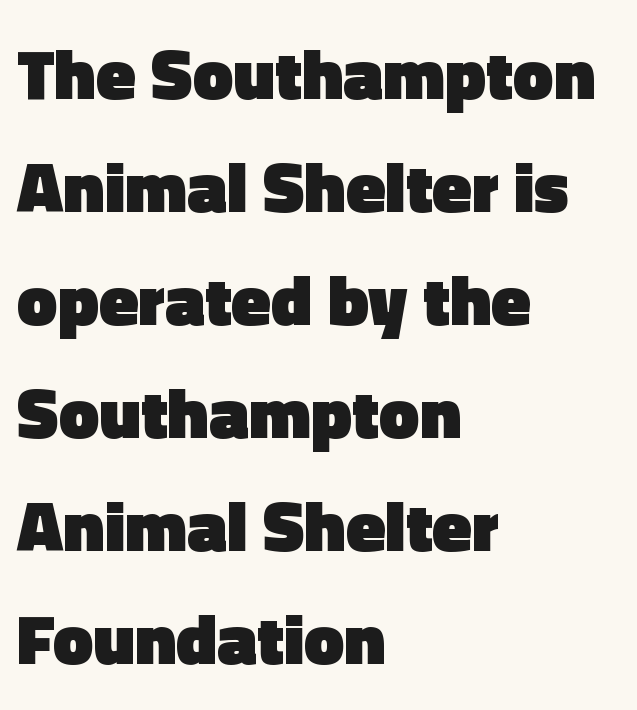
The image shows 72 px heavy sans-serif type, upright; set left-aligned, normal line spacing (1.57x), normal letter spacing, not underlined; a medium x-height.
